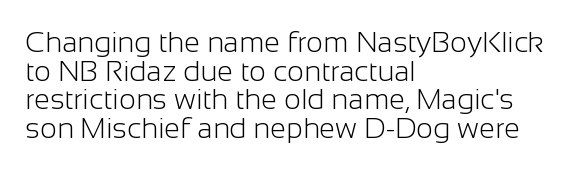
The image shows 29 px light sans-serif type, upright; set left-aligned, tight line spacing (0.99x), normal letter spacing, not underlined; low stroke contrast and a medium x-height.
